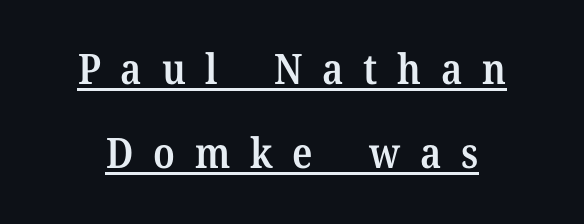
Q: Is the text bold? A: Semi-bold.
Q: Is the text italic (slanted)? A: No, it is upright.
Q: Is the typeface a serif or a sans-serif typeface? A: Serif.
Q: Is the text underlined? A: Yes.
Q: Is the spacing between letters normal or unusually wide? A: Unusually wide.
Q: Is the spacing between lines tight, normal or loose? A: Loose.
Q: Width (condensed, normal, or wide)? A: Normal.
Q: Stroke contrast? A: Medium.
Q: x-height? A: Medium.
Q: Monospaced? A: No.
